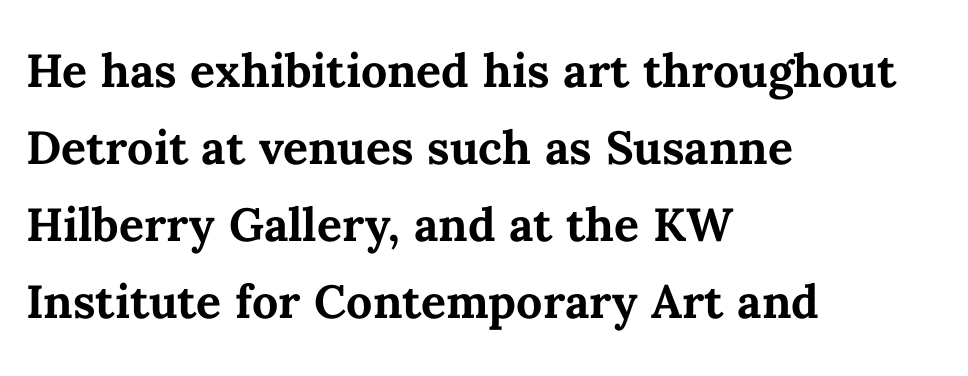
Q: Is the text bold? A: Yes.
Q: Is the text italic (slanted)? A: No, it is upright.
Q: Is the text underlined? A: No.
Q: How is the paragraph aligned? A: Left-aligned.
Q: Is the spacing between letters normal or unusually wide? A: Normal.
Q: Width (condensed, normal, or wide)? A: Normal.
Q: Stroke contrast? A: Medium.
Q: x-height? A: Medium.
Q: Monospaced? A: No.
